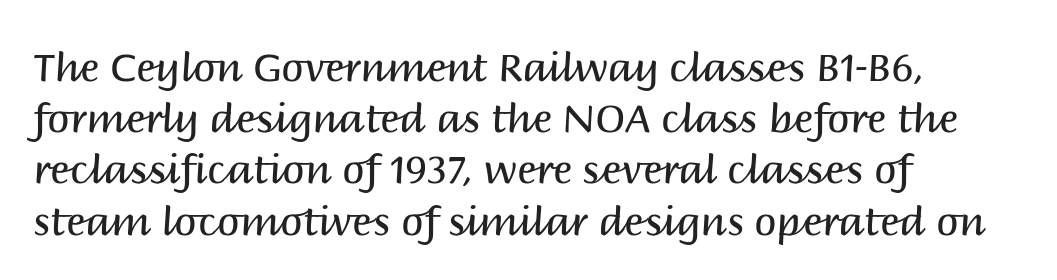
Nobody drew a line under any word here. Weight: not bold — regular or lighter. These lines are rendered in a variable-pitch font.
